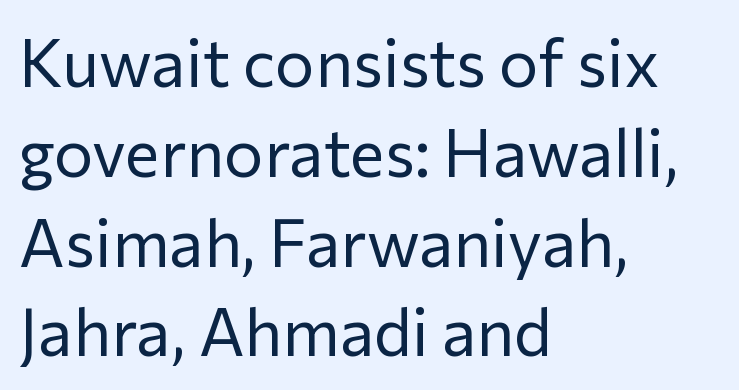
{"serif": "no", "italic": "no", "bold": "no", "weight": "regular", "width": "normal", "stroke_contrast": "low", "x_height": "medium", "monospaced": "no", "underline": "no", "align": "left", "line_spacing": "normal", "line_spacing_ratio": 1.36, "letter_spacing": "normal", "letter_spacing_em": 0.0, "glyph_px": 66}
